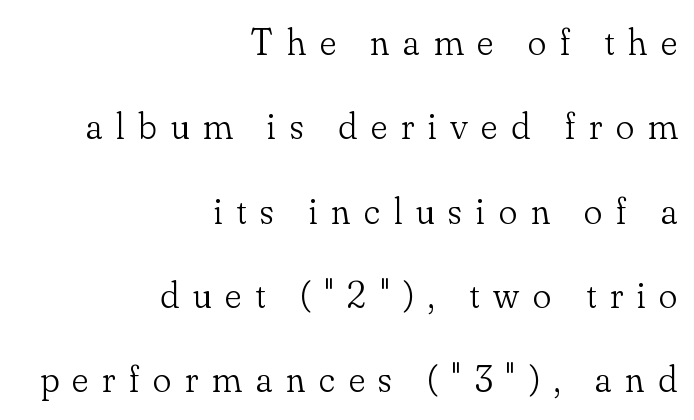
Q: Is the text bold? A: No.
Q: Is the text italic (slanted)? A: No, it is upright.
Q: Is the typeface a serif or a sans-serif typeface? A: Serif.
Q: Is the text underlined? A: No.
Q: How is the paragraph aligned? A: Right-aligned.
Q: Is the spacing between letters normal or unusually wide? A: Unusually wide.
Q: Is the spacing between lines tight, normal or loose? A: Loose.
Q: Width (condensed, normal, or wide)? A: Normal.
Q: Stroke contrast? A: Low.
Q: x-height? A: Small.
Q: Monospaced? A: No.
